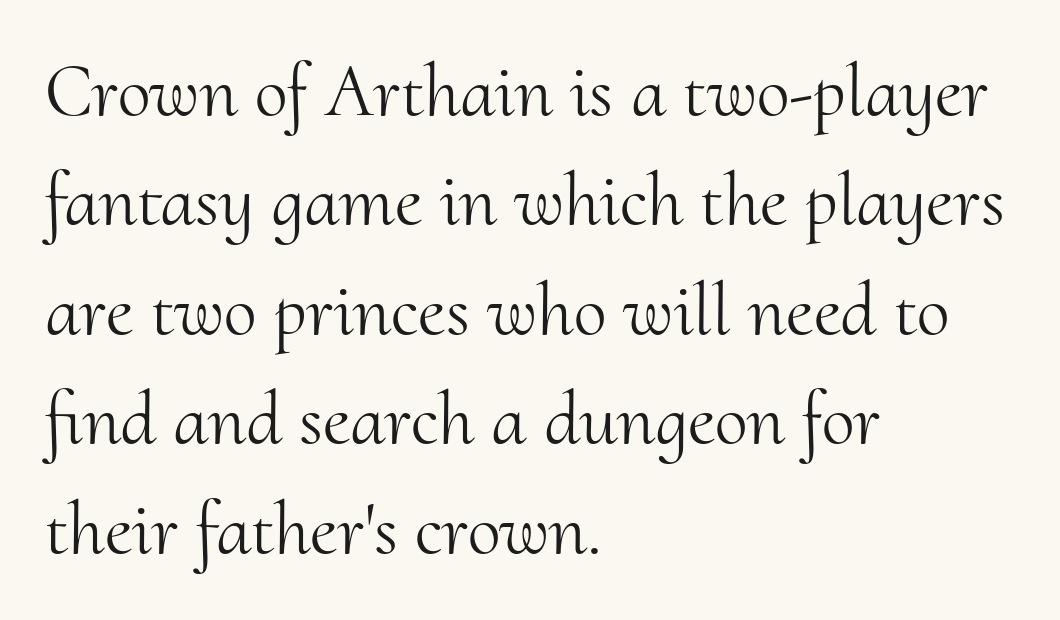
{"serif": "yes", "italic": "no", "bold": "no", "weight": "light", "width": "normal", "stroke_contrast": "medium", "x_height": "small", "monospaced": "no", "underline": "no", "align": "left", "line_spacing": "normal", "line_spacing_ratio": 1.46, "letter_spacing": "normal", "letter_spacing_em": 0.0, "glyph_px": 75}
